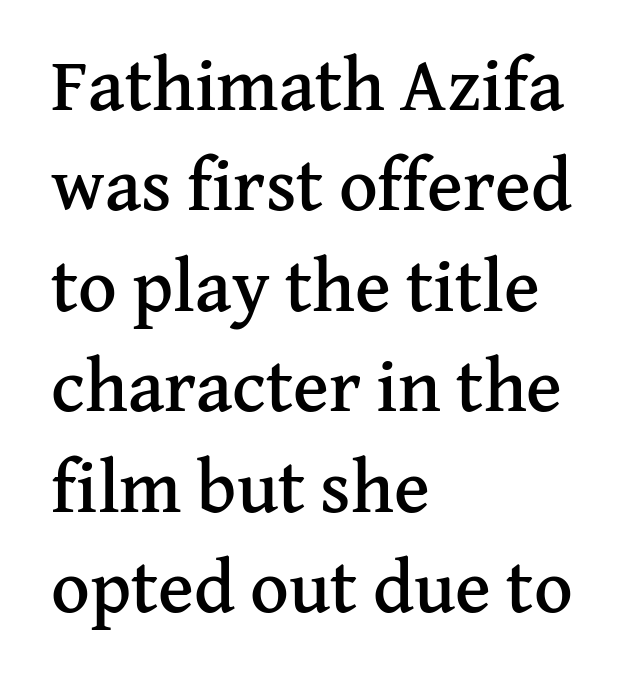
The image shows 75 px serif type, upright; set left-aligned, normal line spacing (1.34x), normal letter spacing, not underlined; medium stroke contrast and a medium x-height.
